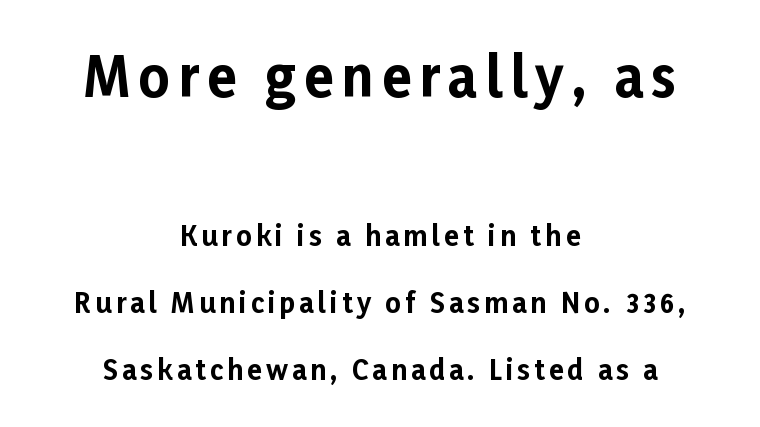
The image shows 54 px bold sans-serif type, upright; set centered, loose line spacing (2.49x), not underlined; the first (top) block is 2.0x larger; low stroke contrast and a medium x-height.
